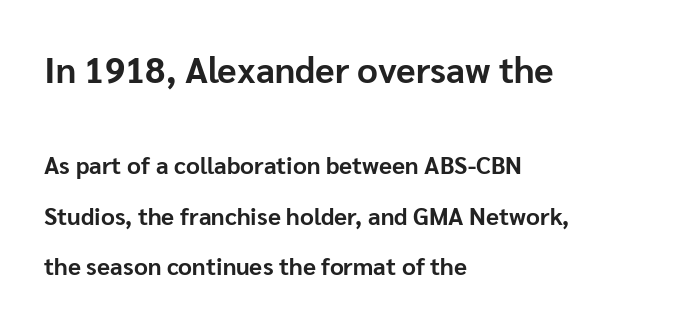
Q: Is the text bold? A: Yes.
Q: Is the text italic (slanted)? A: No, it is upright.
Q: Is the typeface a serif or a sans-serif typeface? A: Sans-serif.
Q: Is the text underlined? A: No.
Q: How is the paragraph aligned? A: Left-aligned.
Q: Is the spacing between letters normal or unusually wide? A: Normal.
Q: Is the spacing between lines tight, normal or loose? A: Loose.
Q: Which block of text is set in a larger size, the first (top) or the second (bottom)? A: The first (top) one.
Q: Width (condensed, normal, or wide)? A: Normal.
Q: Stroke contrast? A: Low.
Q: x-height? A: Medium.
Q: Monospaced? A: No.
